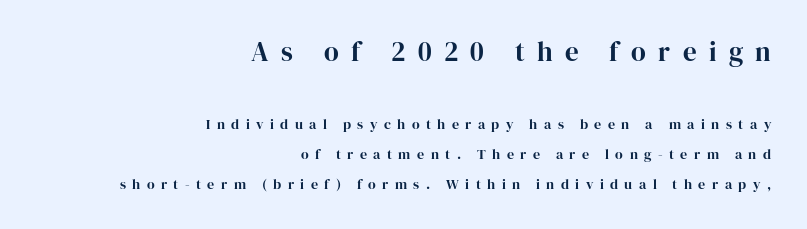
These lines stand farther apart than default settings would place them. The paragraph has a hard right edge and a soft left edge. These two chunks differ in scale, with the top chunk taking the larger measure. Ordinary non-slanted type is in use. Clear beneath every line of the passage.
